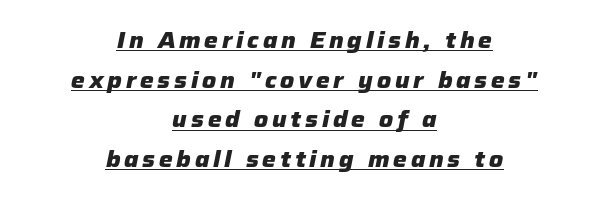
{"italic": "yes", "lean": "right", "slant_degrees": 12, "bold": "yes", "underline": "yes", "align": "center", "line_spacing_ratio": 1.8, "glyph_px": 22}
